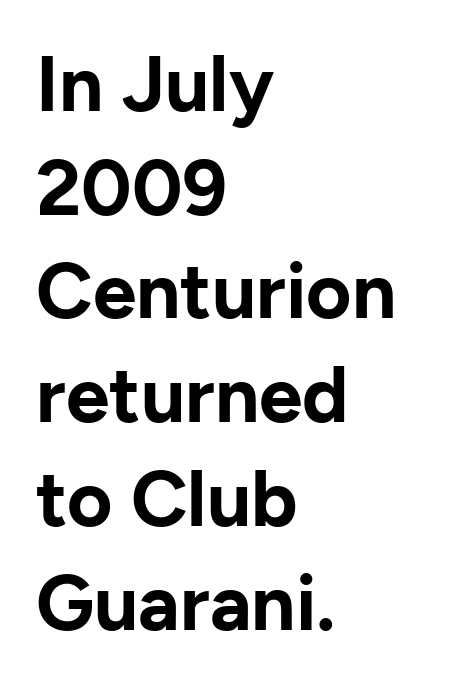
The image shows 78 px bold sans-serif type, upright; set left-aligned, normal line spacing (1.33x), normal letter spacing, not underlined; low stroke contrast and a medium x-height.
